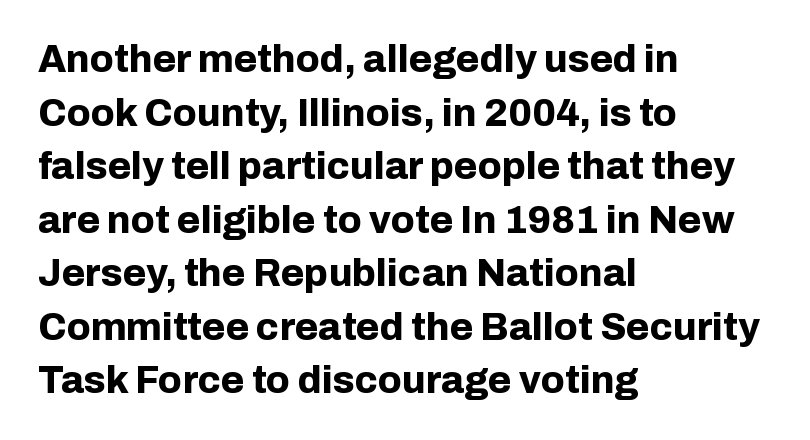
The image shows 38 px bold sans-serif type, upright; set left-aligned, normal line spacing (1.41x), normal letter spacing, not underlined; low stroke contrast and a medium x-height.
